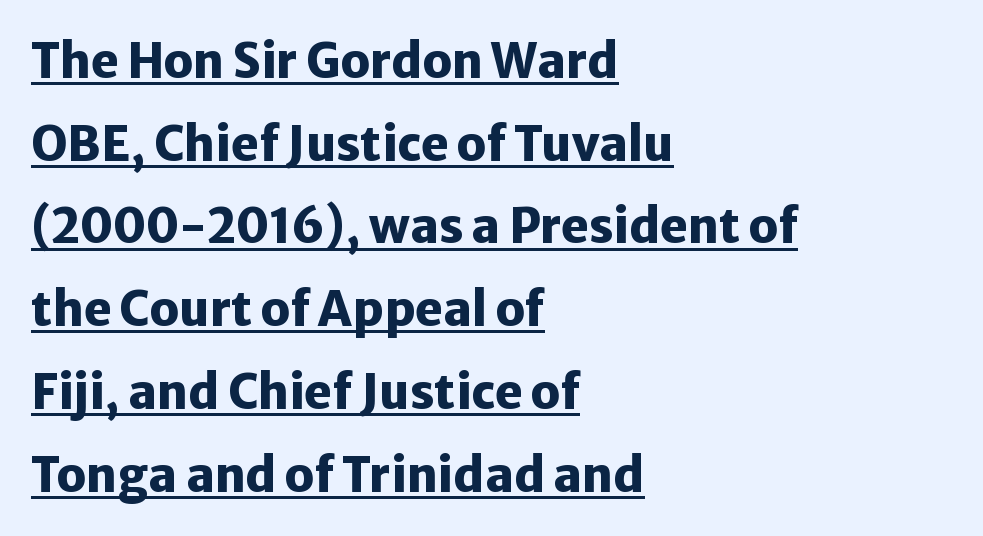
{"serif": "no", "italic": "no", "bold": "yes", "weight": "heavy", "width": "normal", "stroke_contrast": "low", "x_height": "medium", "monospaced": "no", "underline": "yes", "align": "left", "line_spacing_ratio": 1.76, "letter_spacing": "normal", "letter_spacing_em": 0.0, "glyph_px": 47}
